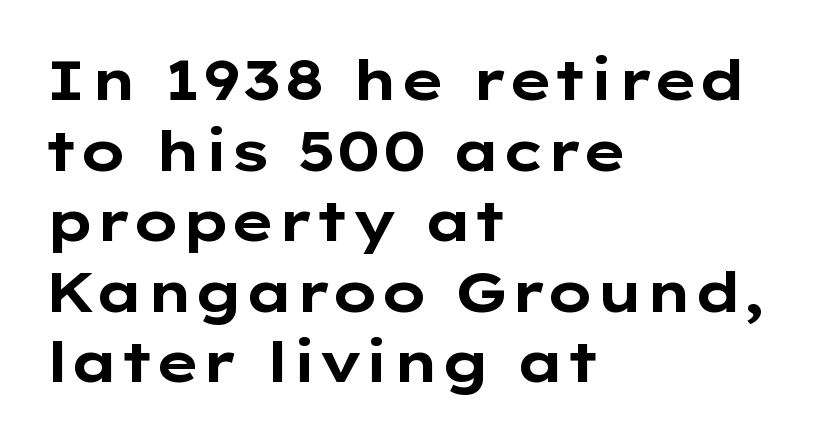
Italic: no, the glyphs are upright roman. Character widths vary here, with narrow letters taking less room than wide ones. The passage shown stacks its lines at a standard gap. Check under the words: just untouched page. The designer went with a sans here, leaving each stem footless. The rendering anchors every line to the left-hand side.
